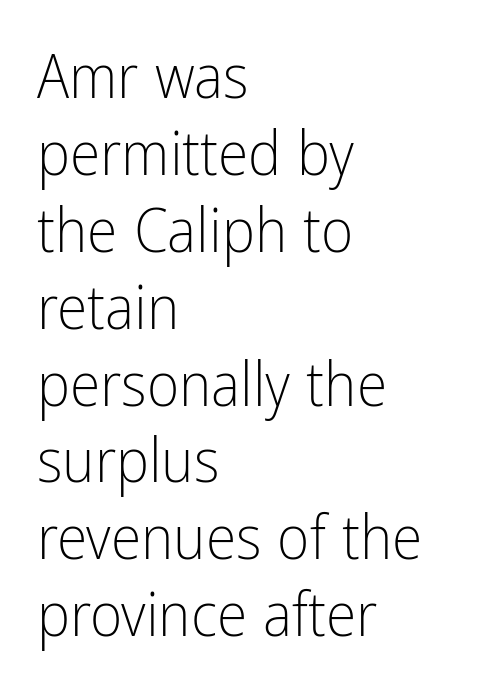
Unmarked baselines from the first word to the last. Each stroke keeps to a modest, everyday thickness or less. If you drew a line through each stem, it would be perfectly vertical. Is the block centered? No — it sits flush against the left margin.
